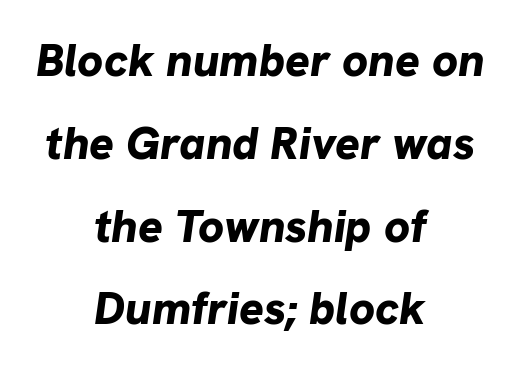
{"italic": "yes", "lean": "right", "slant_degrees": 8, "bold": "yes", "weight": "bold", "width": "normal", "stroke_contrast": "low", "x_height": "medium", "monospaced": "no", "underline": "no", "align": "center", "line_spacing_ratio": 1.8, "letter_spacing": "normal", "letter_spacing_em": 0.0, "glyph_px": 46}
